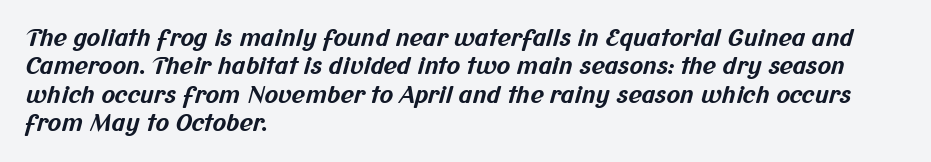
{"bold": "yes", "underline": "no", "align": "left", "line_spacing_ratio": 1.23, "letter_spacing": "normal", "letter_spacing_em": 0.0, "glyph_px": 23}
